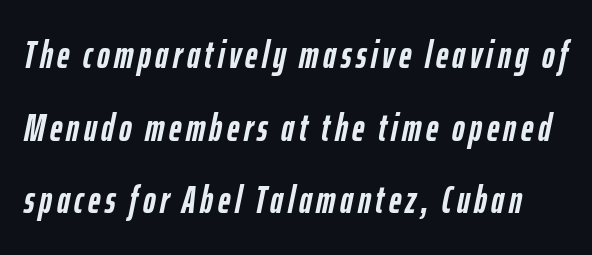
{"italic": "yes", "lean": "right", "slant_degrees": 12, "bold": "yes", "weight": "semibold", "width": "condensed", "stroke_contrast": "low", "x_height": "medium", "monospaced": "no", "underline": "no", "line_spacing": "loose", "line_spacing_ratio": 1.91, "glyph_px": 38}
